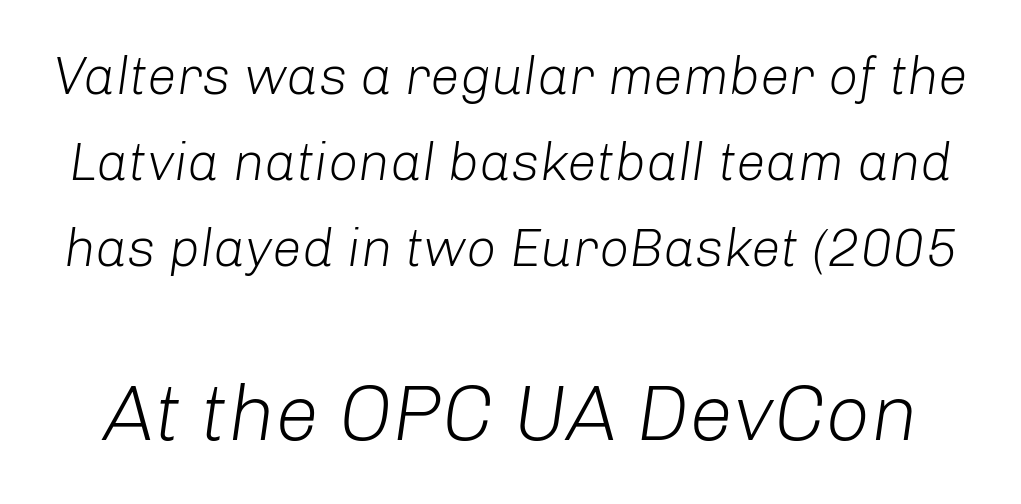
In terms of posture, this sample is oblique. Anything drawn beneath the words? Only blank space. Whoever set this chose a conventional vertical rhythm. Proportional: the letters do not fall into vertical columns.
